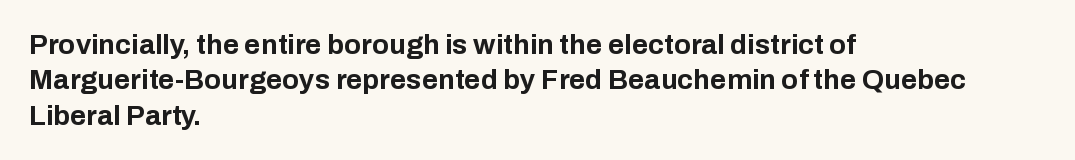
Q: Is the text bold? A: Yes.
Q: Is the text italic (slanted)? A: No, it is upright.
Q: Is the typeface a serif or a sans-serif typeface? A: Sans-serif.
Q: Is the text underlined? A: No.
Q: How is the paragraph aligned? A: Left-aligned.
Q: Is the spacing between letters normal or unusually wide? A: Normal.
Q: Is the spacing between lines tight, normal or loose? A: Normal.
Q: Width (condensed, normal, or wide)? A: Normal.
Q: Stroke contrast? A: Low.
Q: x-height? A: Medium.
Q: Monospaced? A: No.
